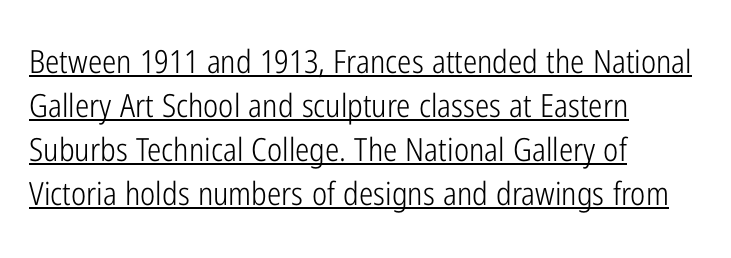
{"serif": "no", "italic": "no", "bold": "no", "weight": "light", "width": "condensed", "stroke_contrast": "low", "x_height": "medium", "monospaced": "no", "underline": "yes", "align": "left", "line_spacing": "normal", "line_spacing_ratio": 1.37, "letter_spacing": "normal", "letter_spacing_em": 0.0, "glyph_px": 32}
